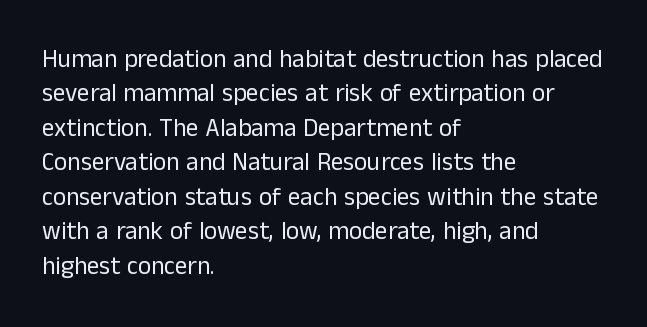
Q: Is the text bold? A: No.
Q: Is the text italic (slanted)? A: No, it is upright.
Q: Is the text underlined? A: No.
Q: How is the paragraph aligned? A: Left-aligned.
Q: Is the spacing between letters normal or unusually wide? A: Normal.
Q: Is the spacing between lines tight, normal or loose? A: Normal.
